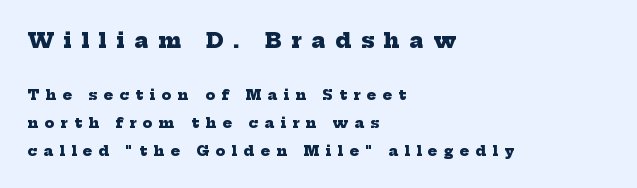
{"bold": "yes", "underline": "no", "align": "left", "line_spacing": "loose", "line_spacing_ratio": 2.01, "letter_spacing": "wide", "letter_spacing_em": 0.46, "larger_block": "first", "size_ratio": 1.5, "glyph_px": 21}
